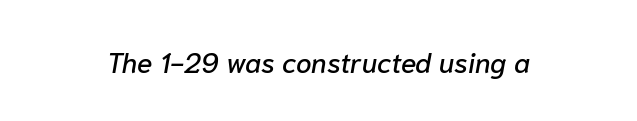
{"italic": "yes", "lean": "right", "slant_degrees": 10, "width": "normal", "stroke_contrast": "low", "x_height": "medium", "monospaced": "no", "underline": "no", "letter_spacing": "normal", "letter_spacing_em": 0.0, "glyph_px": 28}
